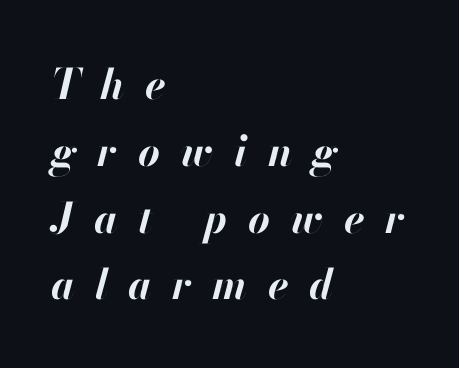
{"italic": "yes", "lean": "right", "slant_degrees": 13, "bold": "yes", "weight": "bold", "width": "normal", "stroke_contrast": "high", "x_height": "small", "monospaced": "no", "underline": "no", "align": "left", "line_spacing": "normal", "line_spacing_ratio": 1.59, "letter_spacing": "wide", "letter_spacing_em": 0.49, "glyph_px": 42}
